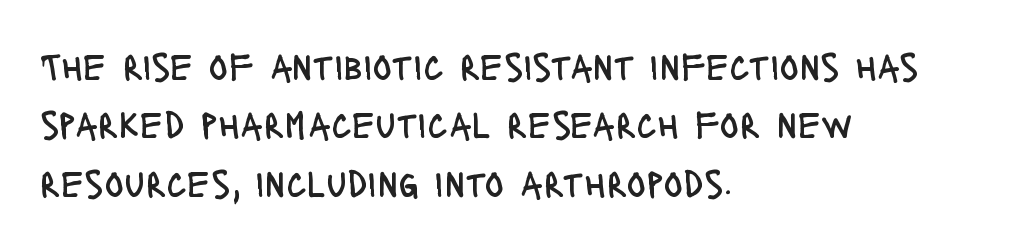
Q: Is the text bold? A: No.
Q: Is the text italic (slanted)? A: No, it is upright.
Q: Is the typeface a serif or a sans-serif typeface? A: Sans-serif.
Q: Is the text underlined? A: No.
Q: How is the paragraph aligned? A: Left-aligned.
Q: Is the spacing between letters normal or unusually wide? A: Normal.
Q: Is the spacing between lines tight, normal or loose? A: Normal.
Q: Width (condensed, normal, or wide)? A: Condensed.
Q: Stroke contrast? A: Low.
Q: x-height? A: Large.
Q: Monospaced? A: No.
